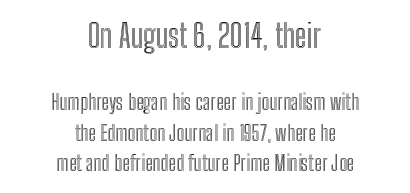
A typesetter would call this leading conventional body-copy spacing. Does the bottom block carry the larger type? No, the top block does. Does extra space separate the letters? No, they use regular spacing. Just letters on the line, the space beneath them empty.
